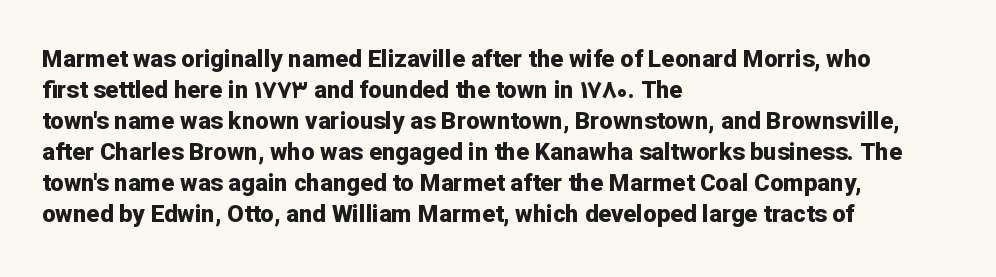
Q: Is the text bold? A: Yes.
Q: Is the text italic (slanted)? A: No, it is upright.
Q: Is the text underlined? A: No.
Q: How is the paragraph aligned? A: Left-aligned.
Q: Is the spacing between letters normal or unusually wide? A: Normal.
Q: Is the spacing between lines tight, normal or loose? A: Normal.
